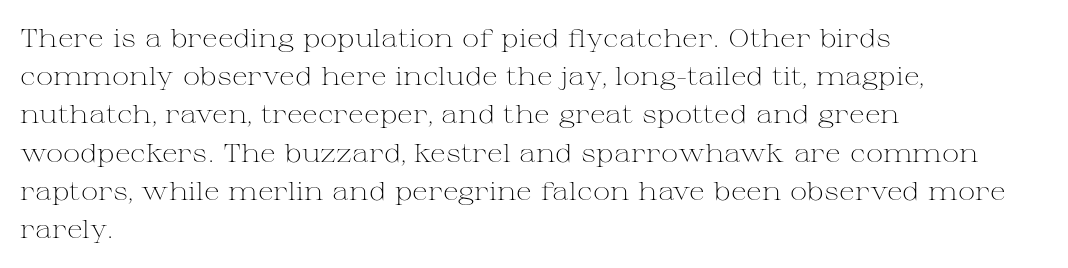
The vertical gap from one line to the next is medium. Quick note: underline off. The characters are drawn with everyday or finer stroke widths. A typesetter would mark this as roman, not italic. Caption: multi-line text, flush left, ragged right.
